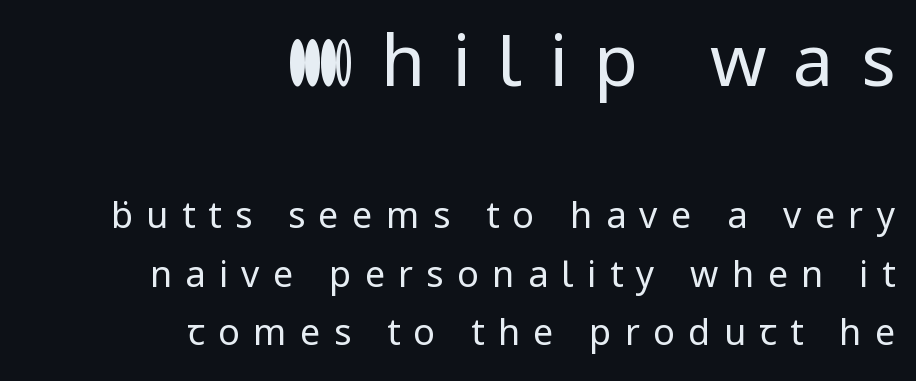
Horizontal bands of white between lines are of average thickness. Between one letter and the next there's a generous, obvious gap. This rendering employs a face without finishing strokes, i.e., a sans-serif. The axis of the letterforms is exactly vertical. Where is the straight margin? On the right. Reading top to bottom, the characters get smaller at the block break.
